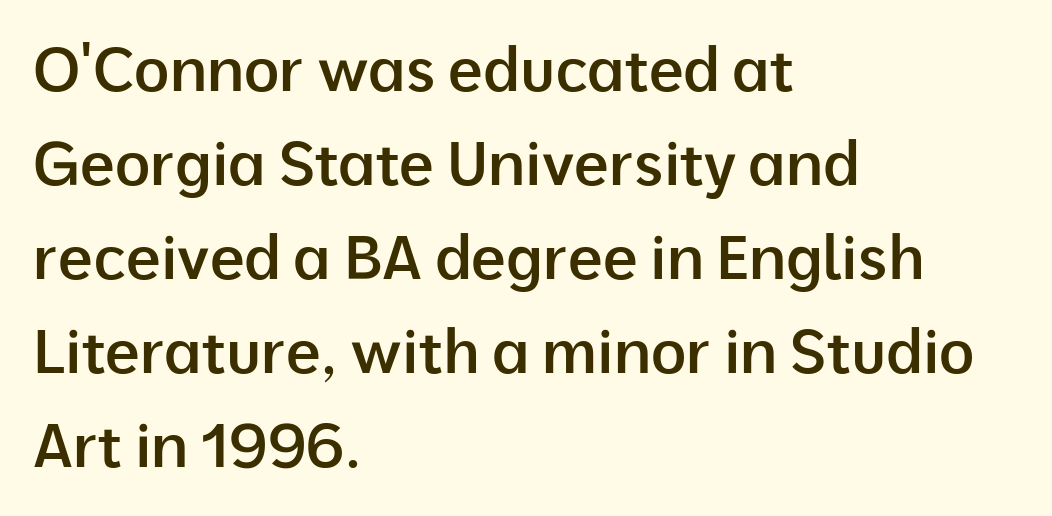
Q: Is the text bold? A: Semi-bold.
Q: Is the text italic (slanted)? A: No, it is upright.
Q: Is the typeface a serif or a sans-serif typeface? A: Sans-serif.
Q: Is the text underlined? A: No.
Q: How is the paragraph aligned? A: Left-aligned.
Q: Is the spacing between letters normal or unusually wide? A: Normal.
Q: Is the spacing between lines tight, normal or loose? A: Normal.
Q: Width (condensed, normal, or wide)? A: Normal.
Q: Stroke contrast? A: Low.
Q: x-height? A: Medium.
Q: Monospaced? A: No.
